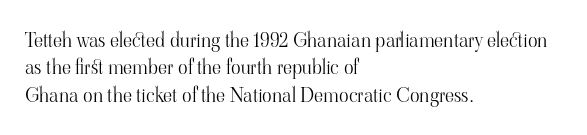
Q: Is the text bold? A: No.
Q: Is the text italic (slanted)? A: No, it is upright.
Q: Is the text underlined? A: No.
Q: How is the paragraph aligned? A: Left-aligned.
Q: Is the spacing between letters normal or unusually wide? A: Normal.
Q: Is the spacing between lines tight, normal or loose? A: Normal.
